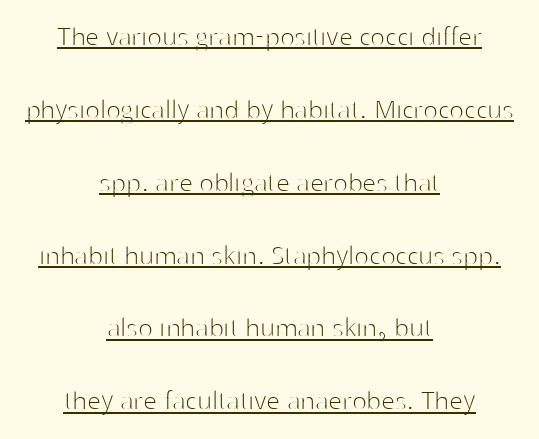
{"serif": "no", "italic": "no", "bold": "no", "weight": "thin", "width": "normal", "stroke_contrast": "high", "x_height": "medium", "monospaced": "no", "underline": "yes", "align": "center", "line_spacing": "loose", "line_spacing_ratio": 2.35, "letter_spacing": "normal", "letter_spacing_em": 0.0, "glyph_px": 31}
